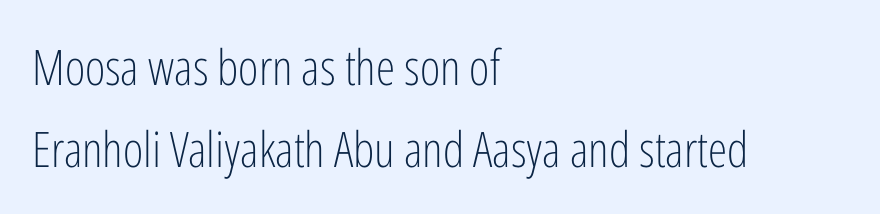
Character widths vary here, with narrow letters taking less room than wide ones. The letters sit at their default tracking, neither squeezed nor spread. No italicization has been applied; the sample stays upright. All the whitespace from short lines collects on the right. To sum up the face: it is a sans, with no serifs. Nobody drew a line under any word here.
